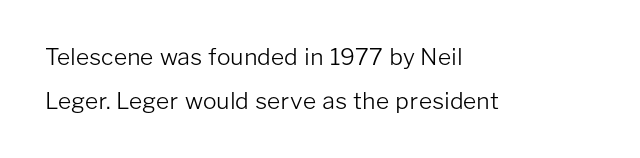
The image shows 23 px text type, upright; set left-aligned, loose line spacing (1.91x), normal letter spacing, not underlined.
